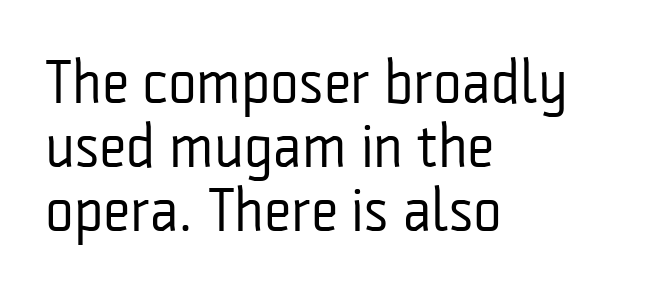
The image shows 61 px regular-weight, condensed sans-serif type, upright; set left-aligned, tight line spacing (1.05x), normal letter spacing, not underlined; low stroke contrast and a medium x-height.
